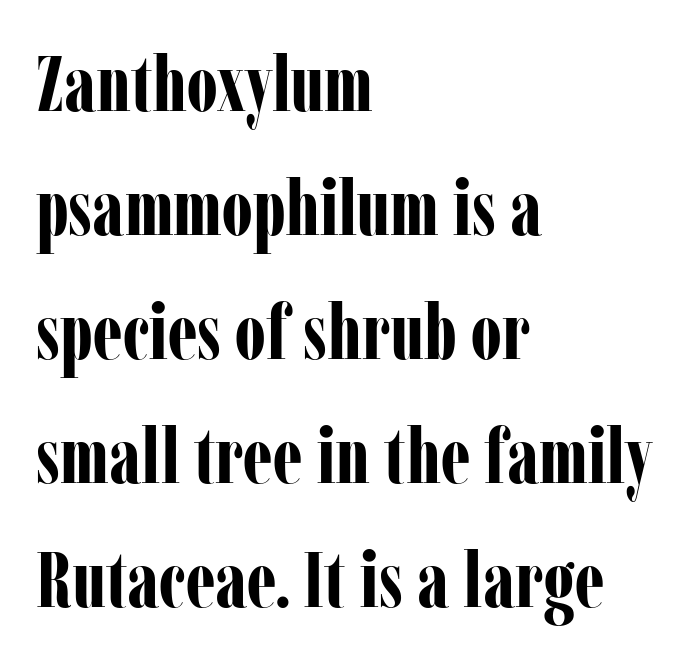
Heft: maximum for text — a bold. This is roman type, the default non-slanted kind. Looks like regular typesetting: each glyph gets only the width it needs. The words here are not underlined.
